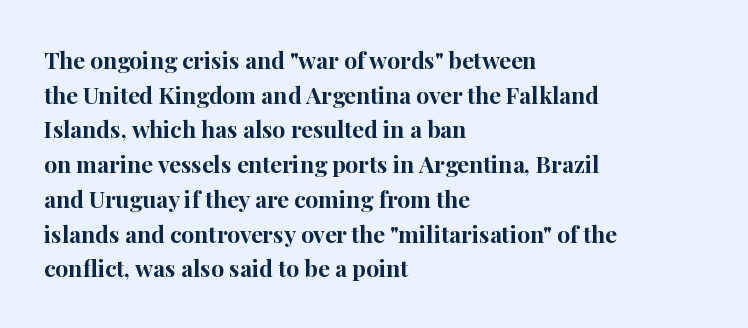
{"italic": "no", "bold": "yes", "underline": "no", "align": "left", "line_spacing": "normal", "line_spacing_ratio": 1.51, "letter_spacing": "normal", "letter_spacing_em": 0.0, "glyph_px": 23}
